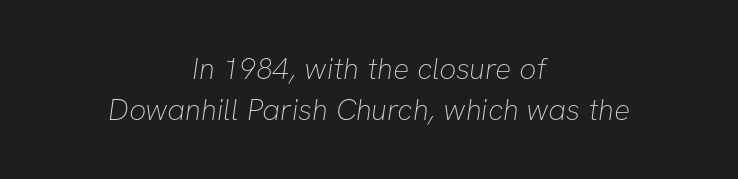
Here the designer chose a conventional face with non-uniform glyph widths. Regarding serifs, this sample does without them. Stroke mass is kept to a normal reading level or below. Rule under the text: the space is simply empty.
